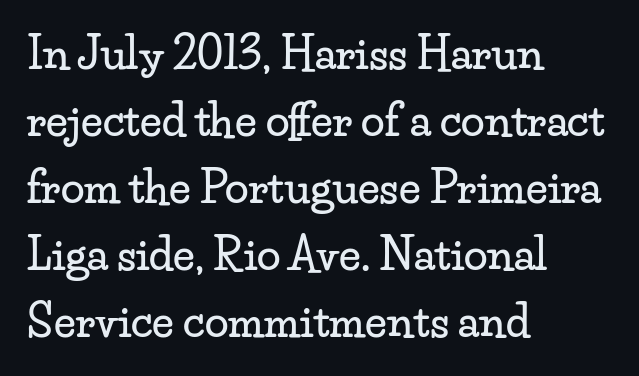
The specimen reads as upright at a glance. Check under the words: just untouched page. Small tapered or slab feet sit at the stroke ends, so this counts as serif. Baseline-to-baseline distance is the conventional proportion of letter height. These lines are set flush left with a ragged right edge. Tracking value appears to be zero — textbook default spacing.
